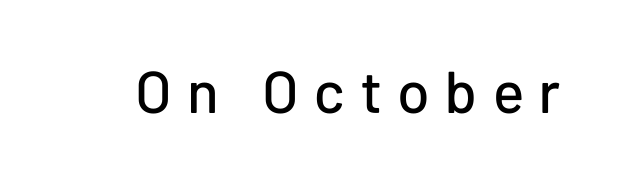
{"serif": "no", "italic": "no", "width": "normal", "stroke_contrast": "low", "x_height": "medium", "monospaced": "no", "underline": "no", "letter_spacing": "wide", "letter_spacing_em": 0.26, "glyph_px": 59}
